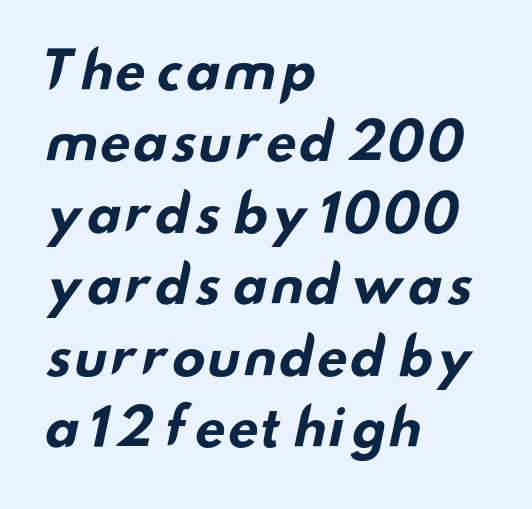
{"serif": "no", "bold": "yes", "weight": "bold", "width": "wide", "stroke_contrast": "low", "x_height": "small", "monospaced": "no", "underline": "no", "align": "left", "line_spacing": "normal", "line_spacing_ratio": 1.4, "letter_spacing": "normal", "letter_spacing_em": 0.0, "glyph_px": 51}
